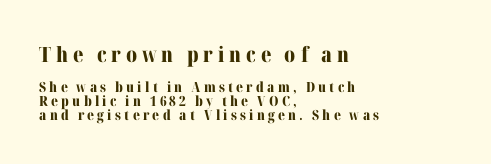
The setting favours the left margin, as ordinary paragraphs usually do. The emphasis by scale lands on block number one, above. Leading is clearly below the norm, producing a dense column. Do the letters lean? They stand straight.
